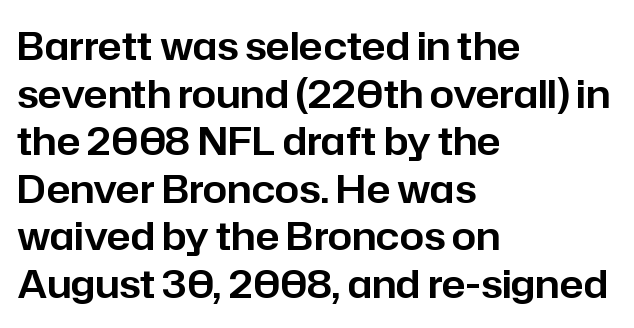
Q: Is the text italic (slanted)? A: No, it is upright.
Q: Is the typeface a serif or a sans-serif typeface? A: Sans-serif.
Q: Is the text underlined? A: No.
Q: How is the paragraph aligned? A: Left-aligned.
Q: Is the spacing between letters normal or unusually wide? A: Normal.
Q: Width (condensed, normal, or wide)? A: Normal.
Q: Stroke contrast? A: Low.
Q: x-height? A: Medium.
Q: Monospaced? A: No.
